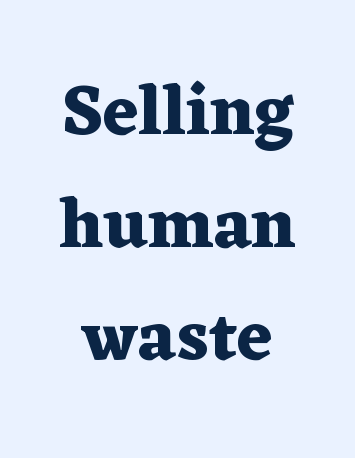
Q: Is the text bold? A: Yes.
Q: Is the text italic (slanted)? A: No, it is upright.
Q: Is the typeface a serif or a sans-serif typeface? A: Serif.
Q: Is the text underlined? A: No.
Q: How is the paragraph aligned? A: Centered.
Q: Is the spacing between letters normal or unusually wide? A: Normal.
Q: Is the spacing between lines tight, normal or loose? A: Normal.
Q: Width (condensed, normal, or wide)? A: Wide.
Q: Stroke contrast? A: Medium.
Q: x-height? A: Medium.
Q: Monospaced? A: No.
